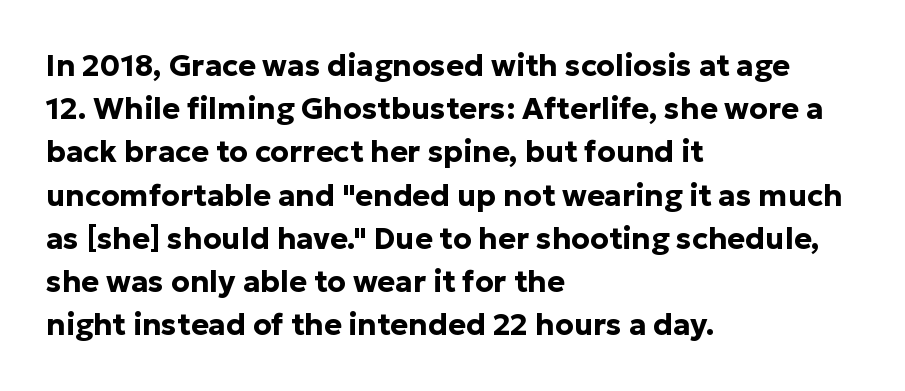
This sample uses an upright cut, with every glyph sitting square on the baseline. The horizontal fit of the characters is conventional and even. The baseline area is clear. The typeface chosen for these lines omits serifs. A classic flush-left, rag-right setting is used for this passage.
